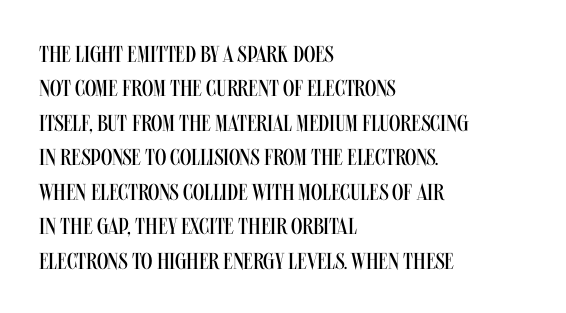
{"italic": "no", "bold": "no", "underline": "no", "align": "left", "line_spacing": "normal", "line_spacing_ratio": 1.5, "letter_spacing": "normal", "letter_spacing_em": 0.0, "glyph_px": 23}
